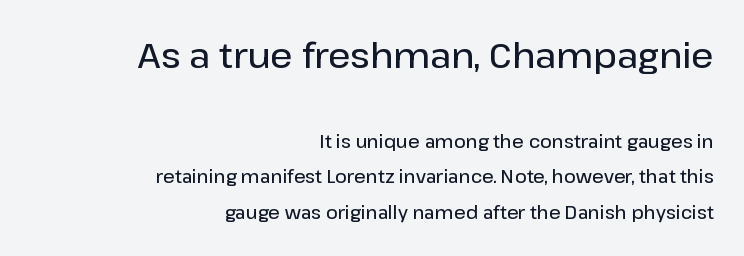
Q: Is the text bold? A: Semi-bold.
Q: Is the text italic (slanted)? A: No, it is upright.
Q: Is the typeface a serif or a sans-serif typeface? A: Sans-serif.
Q: Is the text underlined? A: No.
Q: How is the paragraph aligned? A: Right-aligned.
Q: Is the spacing between letters normal or unusually wide? A: Normal.
Q: Is the spacing between lines tight, normal or loose? A: Loose.
Q: Which block of text is set in a larger size, the first (top) or the second (bottom)? A: The first (top) one.
Q: Width (condensed, normal, or wide)? A: Normal.
Q: Stroke contrast? A: Low.
Q: x-height? A: Medium.
Q: Monospaced? A: No.
